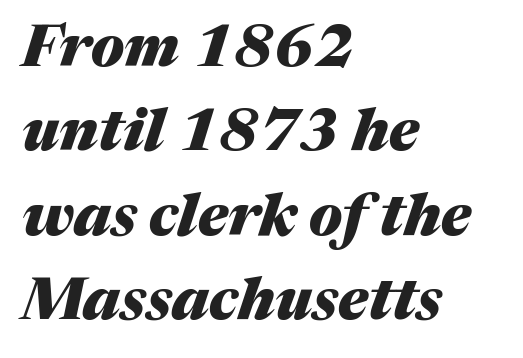
{"italic": "yes", "lean": "right", "slant_degrees": 17, "bold": "yes", "weight": "heavy", "width": "normal", "stroke_contrast": "medium", "x_height": "medium", "monospaced": "no", "underline": "no", "align": "left", "line_spacing": "normal", "line_spacing_ratio": 1.43, "letter_spacing": "normal", "letter_spacing_em": 0.0, "glyph_px": 59}
